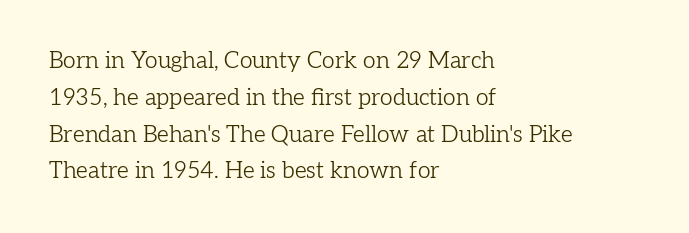
The image shows 23 px text type, upright; set left-aligned, normal line spacing (1.6x), normal letter spacing, not underlined.
